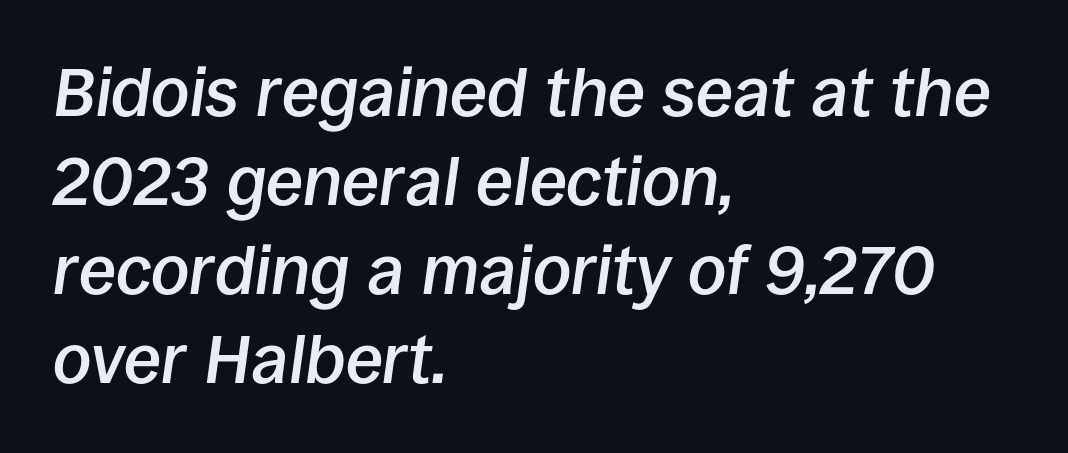
The space beneath each line is pristine and unruled. A student would call this left alignment; a typographer would say flush left, rag right. It's the slanting kind of type. The gaps between neighbouring characters are ordinary and unremarkable.
